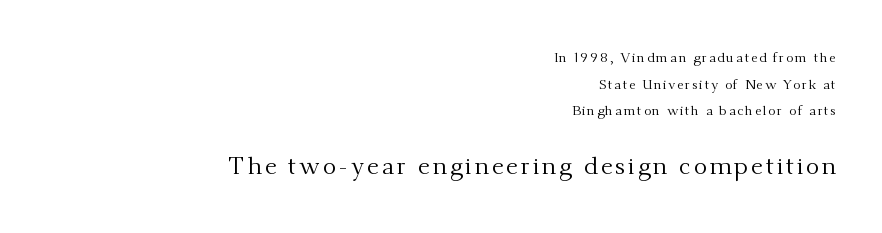
{"italic": "no", "bold": "no", "underline": "no", "align": "right", "line_spacing": "loose", "line_spacing_ratio": 1.9, "larger_block": "second", "size_ratio": 1.79, "glyph_px": 25}
